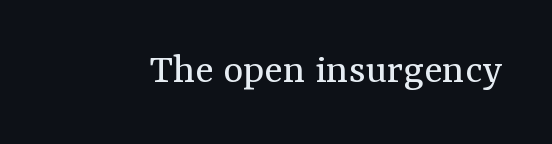
{"serif": "yes", "italic": "no", "bold": "no", "weight": "regular", "width": "normal", "stroke_contrast": "medium", "x_height": "medium", "monospaced": "no", "underline": "no", "letter_spacing": "normal", "letter_spacing_em": 0.0, "glyph_px": 43}
